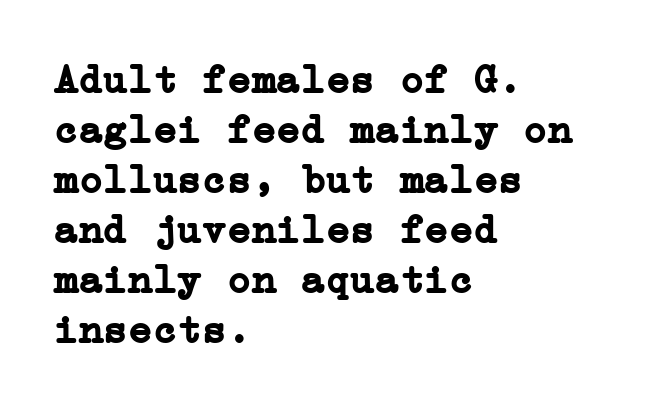
{"serif": "yes", "italic": "no", "bold": "yes", "weight": "semibold", "width": "normal", "stroke_contrast": "low", "x_height": "medium", "underline": "no", "align": "left", "line_spacing_ratio": 1.22, "letter_spacing": "normal", "letter_spacing_em": 0.0, "glyph_px": 41}
